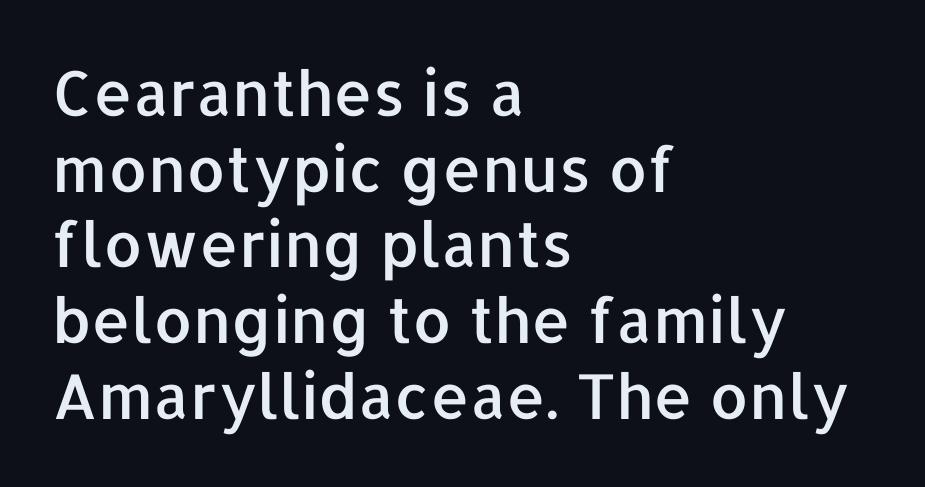
The image shows 62 px sans-serif type, upright; set left-aligned, line spacing 1.22x, normal letter spacing, not underlined; low stroke contrast and a medium x-height.
